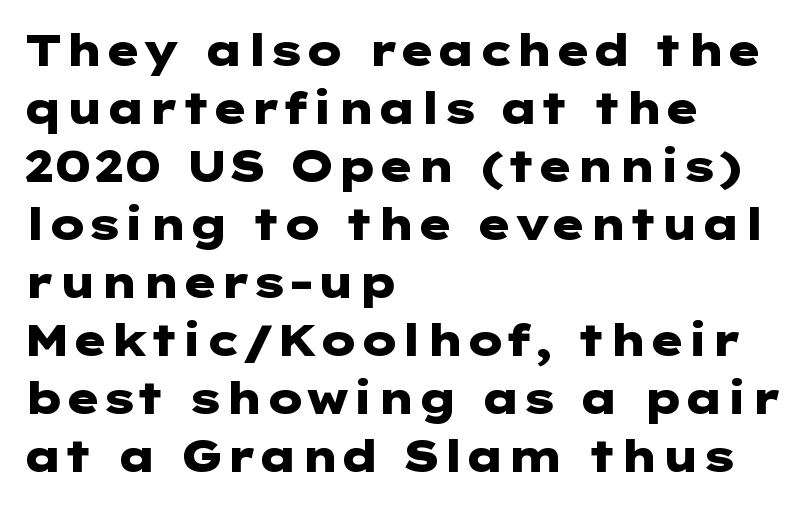
{"serif": "no", "italic": "no", "bold": "yes", "weight": "heavy", "width": "wide", "stroke_contrast": "low", "x_height": "medium", "underline": "no", "align": "left", "line_spacing": "normal", "line_spacing_ratio": 1.35, "letter_spacing": "normal", "letter_spacing_em": 0.0, "glyph_px": 43}
